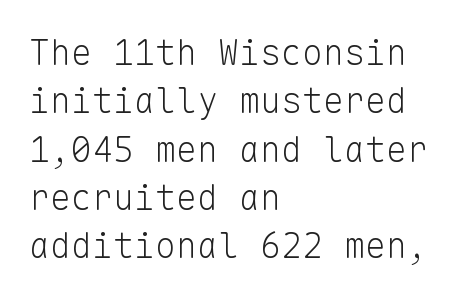
{"serif": "no", "italic": "no", "bold": "no", "weight": "light", "width": "normal", "stroke_contrast": "low", "x_height": "medium", "monospaced": "yes", "underline": "no", "align": "left", "line_spacing": "normal", "line_spacing_ratio": 1.38, "letter_spacing": "normal", "letter_spacing_em": 0.0, "glyph_px": 35}
